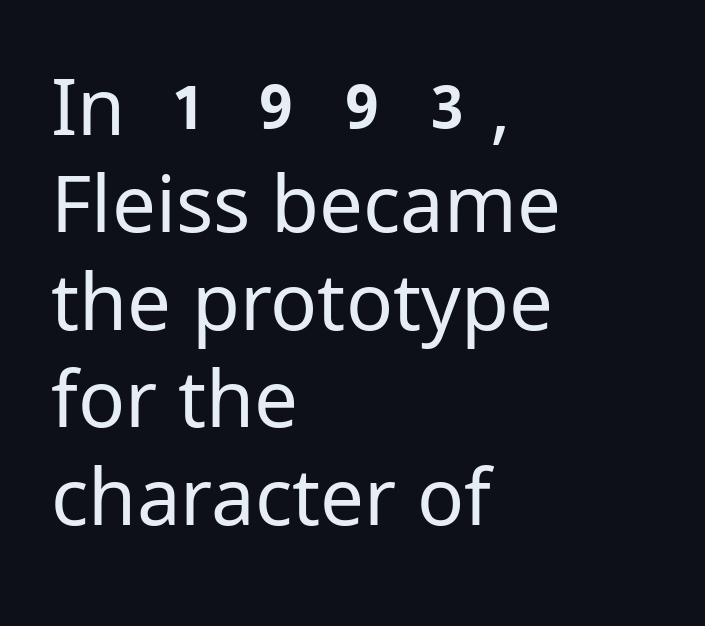
The image shows 78 px regular-weight sans-serif type, upright; set left-aligned, normal line spacing (1.25x), normal letter spacing, not underlined; low stroke contrast and a medium x-height.
